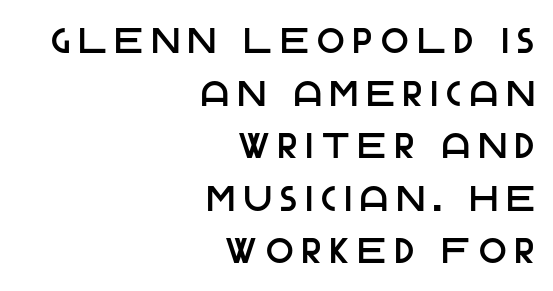
The image shows 36 px sans-serif type, upright; set right-aligned, normal line spacing (1.46x), unusually wide letter spacing (+0.25 em), not underlined; low stroke contrast and a large x-height.
